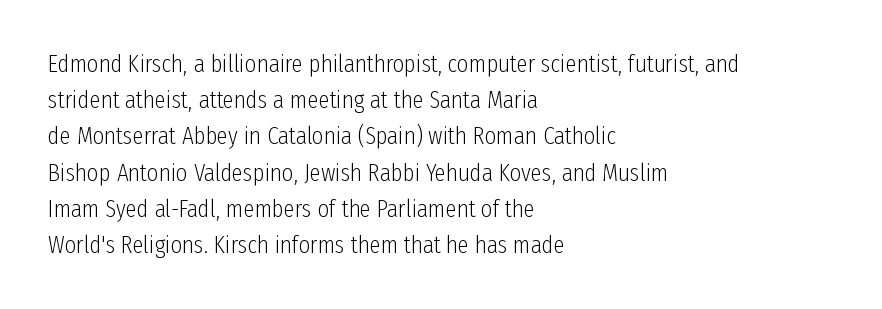
The image shows 25 px text type, upright; set left-aligned, normal line spacing (1.45x), normal letter spacing, not underlined.
